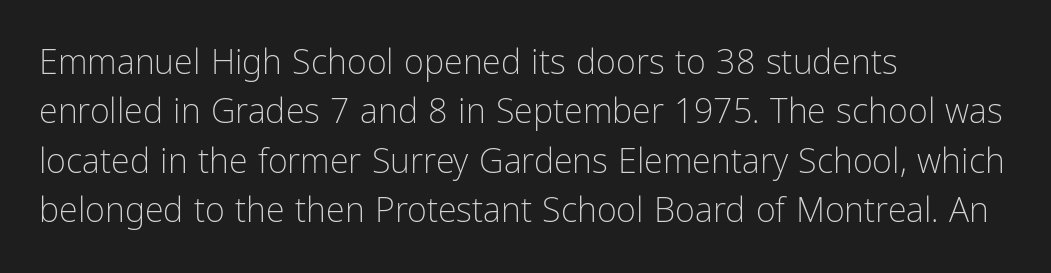
{"serif": "no", "italic": "no", "bold": "no", "weight": "light", "width": "condensed", "stroke_contrast": "low", "x_height": "medium", "monospaced": "no", "underline": "no", "align": "left", "line_spacing": "normal", "line_spacing_ratio": 1.45, "letter_spacing": "normal", "letter_spacing_em": 0.0, "glyph_px": 34}
